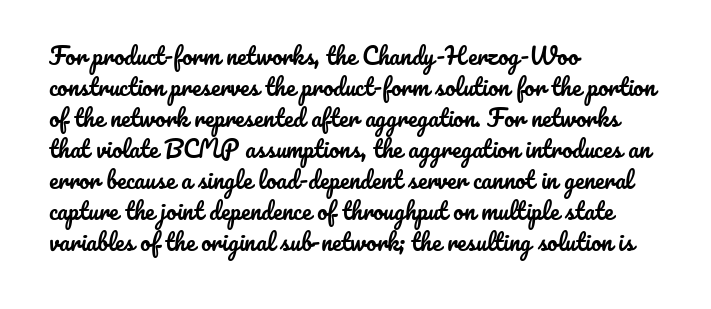
{"underline": "no", "align": "left", "line_spacing": "normal", "line_spacing_ratio": 1.35, "letter_spacing": "normal", "letter_spacing_em": 0.0, "glyph_px": 23}
